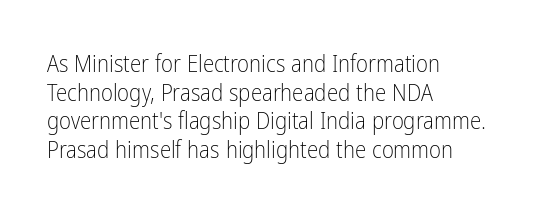
{"italic": "no", "bold": "no", "underline": "no", "align": "left", "line_spacing": "normal", "line_spacing_ratio": 1.25, "letter_spacing": "normal", "letter_spacing_em": 0.0, "glyph_px": 23}
